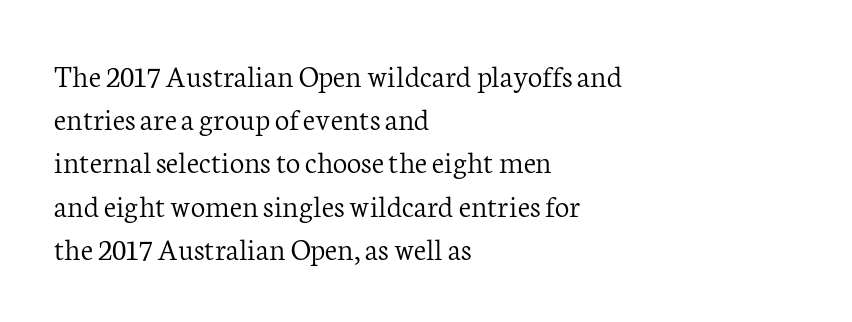
The image shows 32 px light serif type, upright; set left-aligned, normal line spacing (1.35x), normal letter spacing, not underlined; low stroke contrast and a medium x-height.
